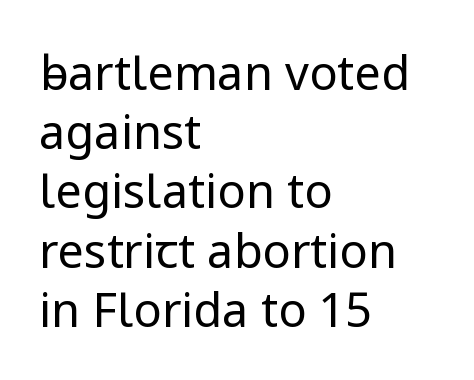
The image shows 47 px regular-weight sans-serif type, upright; set left-aligned, normal line spacing (1.26x), normal letter spacing, not underlined; low stroke contrast and a medium x-height.
